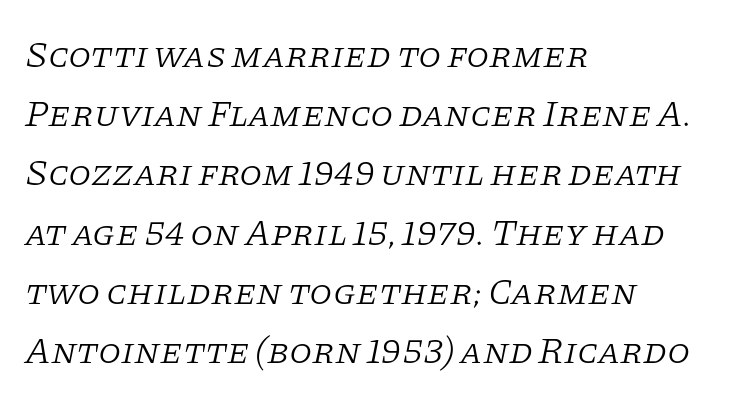
The image shows 37 px light serif type, italic (leaning right); set left-aligned, normal line spacing (1.6x), normal letter spacing, not underlined; low stroke contrast and a large x-height.
